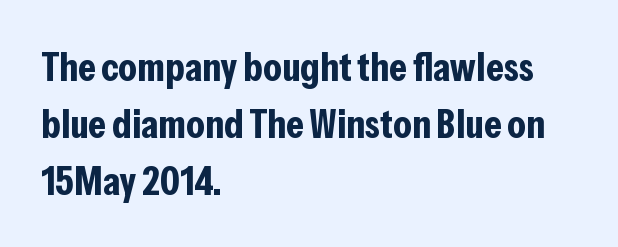
{"serif": "no", "italic": "no", "bold": "yes", "weight": "bold", "width": "condensed", "stroke_contrast": "low", "x_height": "medium", "monospaced": "no", "underline": "no", "align": "left", "line_spacing": "normal", "line_spacing_ratio": 1.39, "letter_spacing": "normal", "letter_spacing_em": 0.0, "glyph_px": 41}
